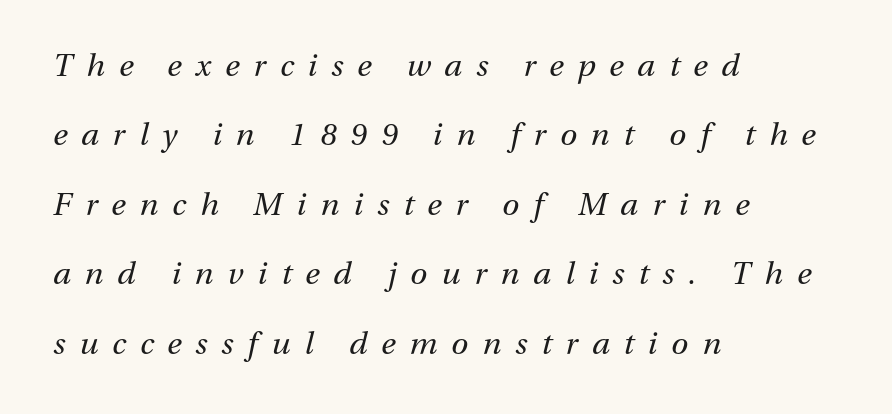
Notice how the stems are inclined rather than vertical — that's the hallmark of italics. Every row of glyphs begins at an identical x-position on the left. Compared with typical paragraphs, the rows here are farther apart. Here the designer chose a conventional face with non-uniform glyph widths. A light-to-regular cut is what we see here.
